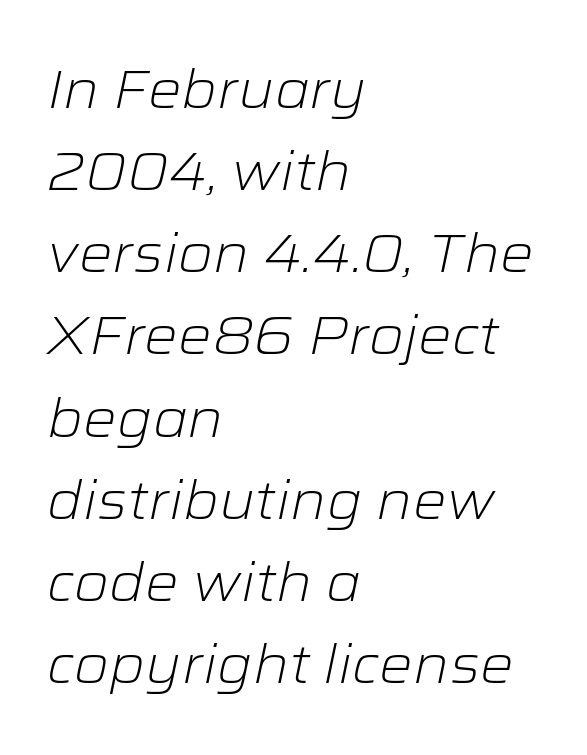
Does the leading feel generous? No, just average. Unbolded letterforms with no extra heft. Italic? Definitely — the glyphs are oblique. Spacing verdict: proportional, widths tailored to each character. This rendering features lettering with no underline.
